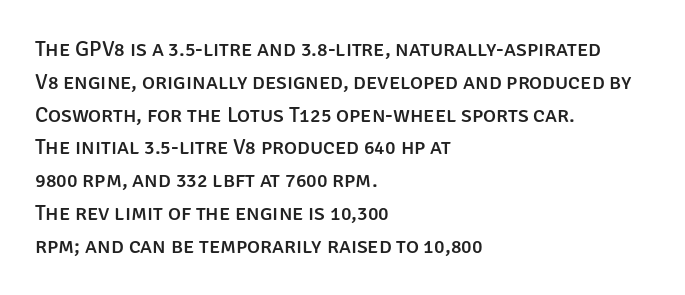
{"italic": "no", "underline": "no", "align": "left", "line_spacing": "normal", "line_spacing_ratio": 1.49, "letter_spacing": "normal", "letter_spacing_em": 0.0, "glyph_px": 22}
